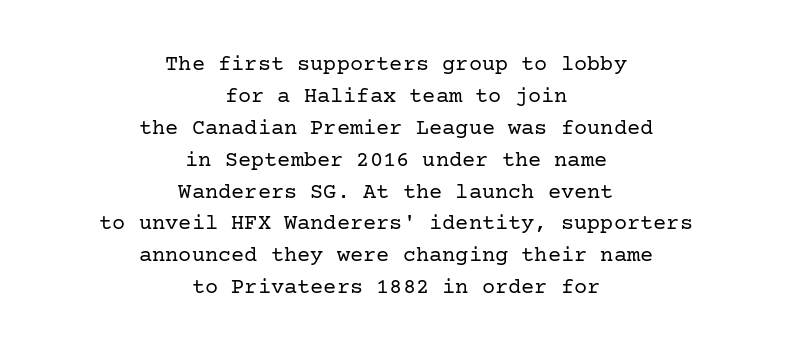
{"italic": "no", "bold": "no", "underline": "no", "align": "center", "line_spacing": "normal", "line_spacing_ratio": 1.45, "letter_spacing": "normal", "letter_spacing_em": 0.0, "glyph_px": 22}
